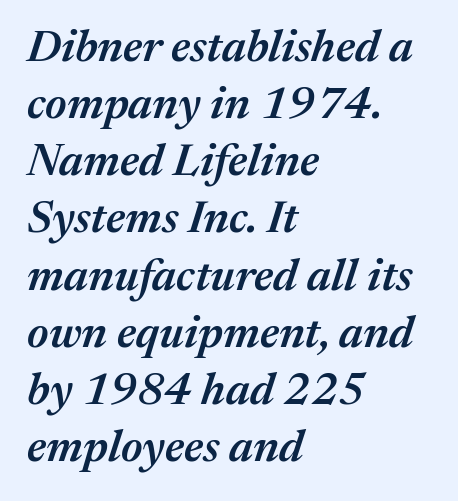
Quick note: underline off. Is the letter spacing exaggerated? No — it looks like the ordinary default. A bit beefed up — I'd call it semibold rather than bold. If you measured baseline to baseline, you'd find a middling distance. Short and long lines alike share a common starting point at left. Italic? Definitely — the glyphs are oblique.
